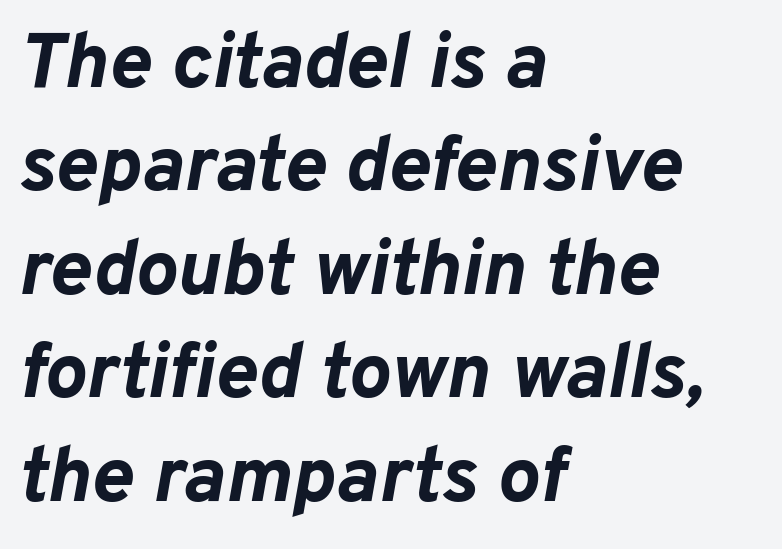
{"italic": "yes", "lean": "right", "slant_degrees": 10, "bold": "yes", "weight": "bold", "width": "normal", "stroke_contrast": "low", "x_height": "medium", "monospaced": "no", "underline": "no", "align": "left", "line_spacing": "normal", "line_spacing_ratio": 1.31, "letter_spacing": "normal", "letter_spacing_em": 0.0, "glyph_px": 79}
